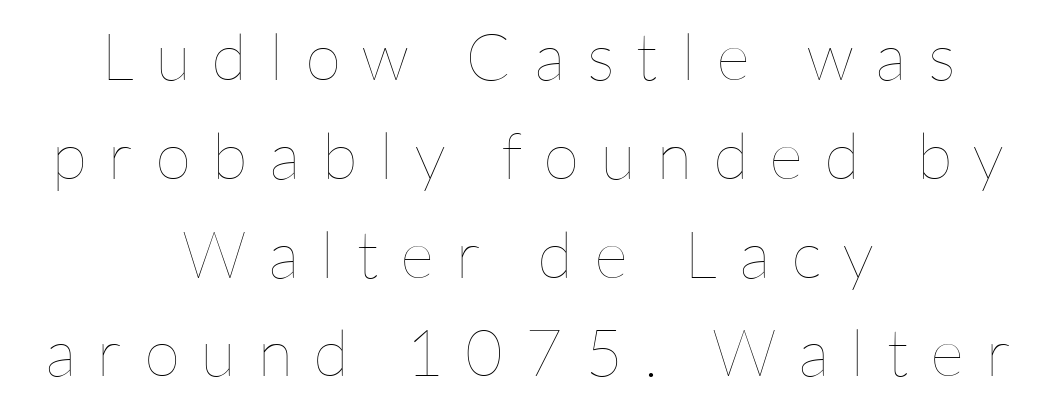
The image shows 65 px thin type, upright; set centered, normal line spacing (1.52x), unusually wide letter spacing (+0.34 em), not underlined; low stroke contrast and a medium x-height.
